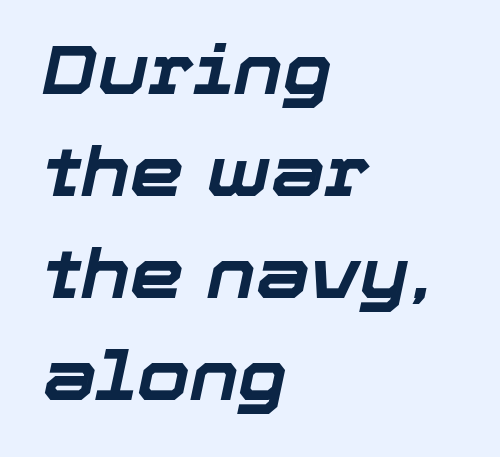
Q: Is the text bold? A: Yes.
Q: Is the text italic (slanted)? A: Yes, it leans right by about 12 degrees.
Q: Is the text underlined? A: No.
Q: How is the paragraph aligned? A: Left-aligned.
Q: Is the spacing between letters normal or unusually wide? A: Normal.
Q: Is the spacing between lines tight, normal or loose? A: Normal.
Q: Width (condensed, normal, or wide)? A: Normal.
Q: Stroke contrast? A: Low.
Q: x-height? A: Medium.
Q: Monospaced? A: No.
